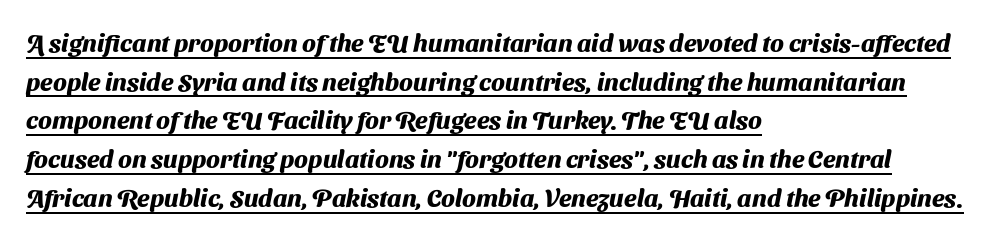
{"bold": "yes", "underline": "yes", "align": "left", "line_spacing": "normal", "line_spacing_ratio": 1.55, "letter_spacing": "normal", "letter_spacing_em": 0.0, "glyph_px": 25}
